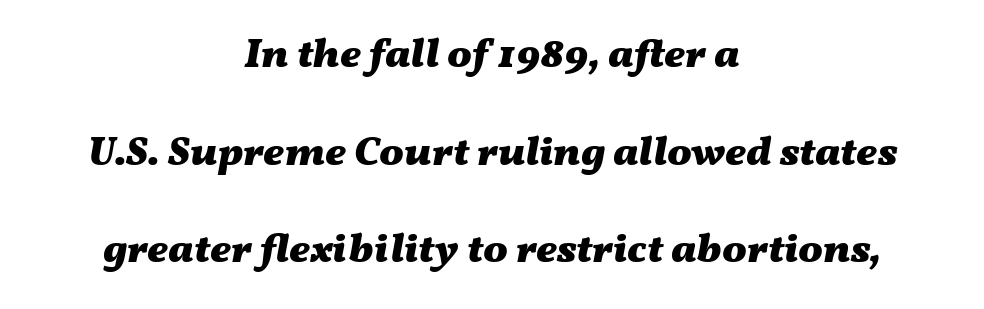
The image shows 41 px heavy, wide type, italic (leaning right); set centered, loose line spacing (2.38x), normal letter spacing, not underlined; medium stroke contrast and a medium x-height.
